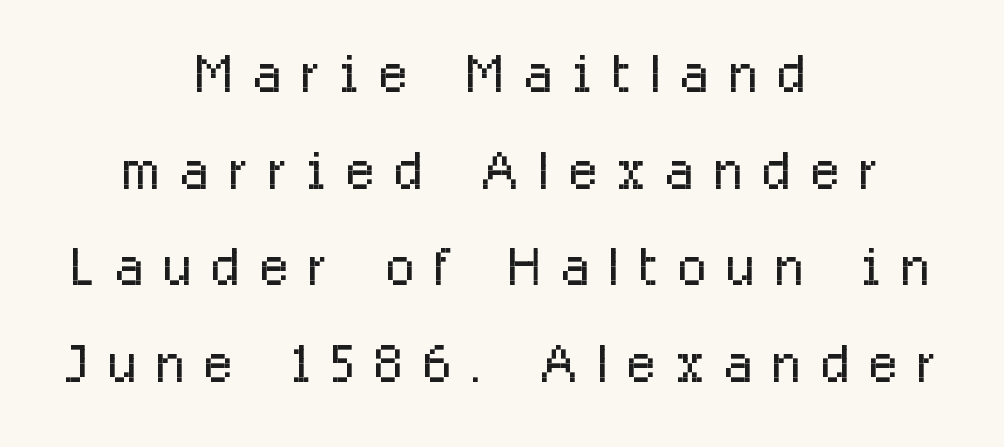
The image shows 75 px light, condensed sans-serif type, upright; set centered, normal line spacing (1.29x), unusually wide letter spacing (+0.27 em), not underlined; low stroke contrast and a medium x-height.
